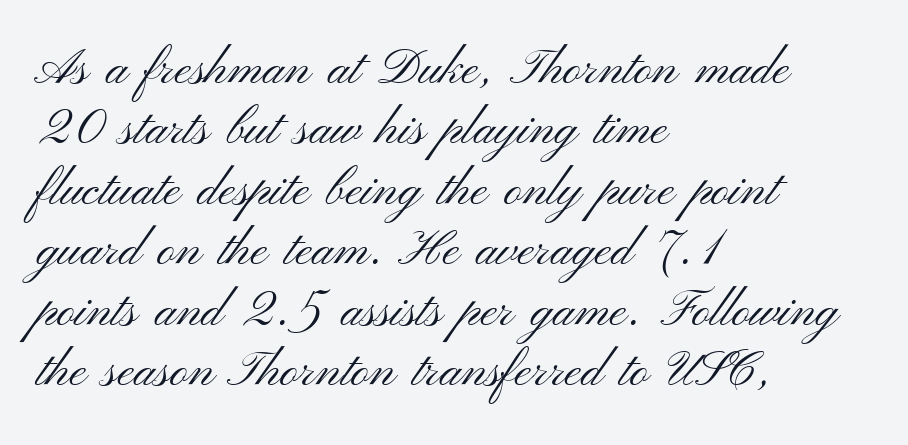
{"serif": "no", "bold": "no", "weight": "light", "width": "wide", "stroke_contrast": "medium", "x_height": "small", "monospaced": "no", "underline": "no", "align": "left", "line_spacing_ratio": 1.21, "letter_spacing": "normal", "letter_spacing_em": 0.0, "glyph_px": 50}
